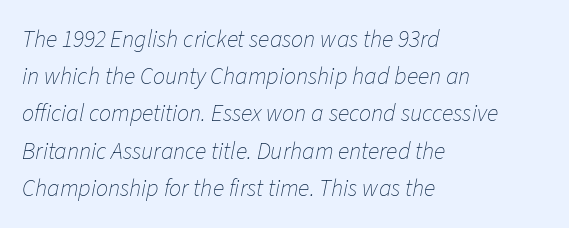
{"italic": "yes", "lean": "right", "slant_degrees": 11, "bold": "no", "underline": "no", "align": "left", "line_spacing": "normal", "line_spacing_ratio": 1.55, "letter_spacing": "normal", "letter_spacing_em": 0.0, "glyph_px": 24}
